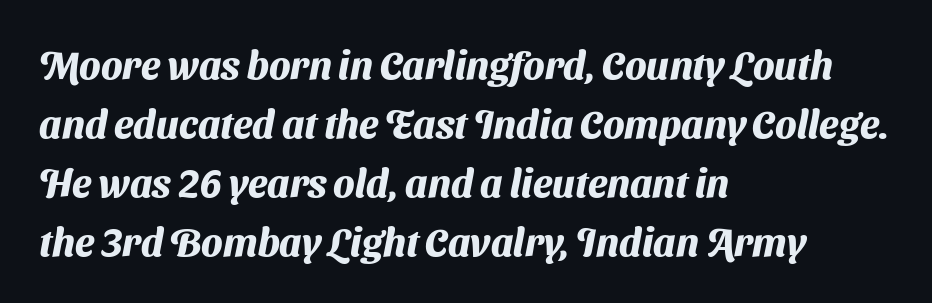
The image shows 39 px heavy sans-serif type; set left-aligned, normal line spacing (1.51x), normal letter spacing, not underlined; medium stroke contrast and a medium x-height.
